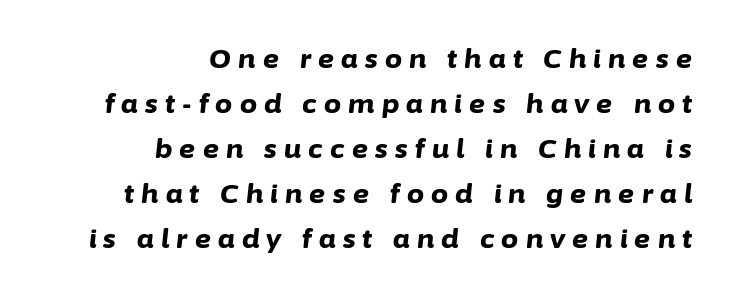
These words are printed bold, with thick strokes throughout. Yep, that's italic — everything's leaning. Regular leading. The glyphs are unaccompanied by any horizontal stroke below them.
